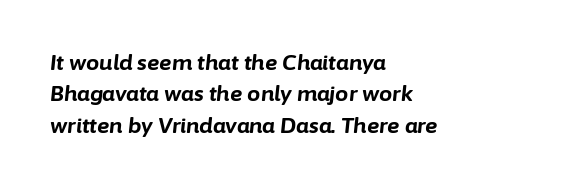
The image shows 21 px bold type, italic (leaning right); set left-aligned, normal line spacing (1.49x), normal letter spacing, not underlined.
